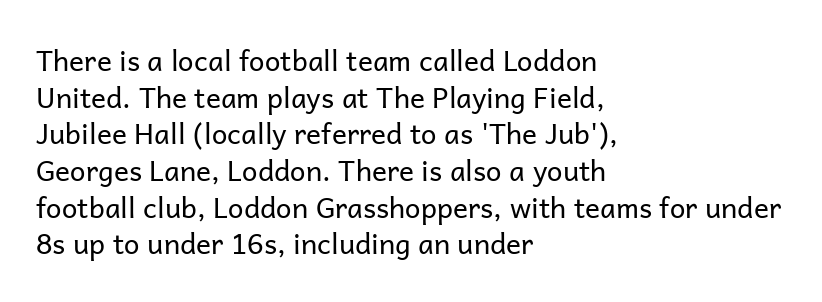
The image shows 28 px regular-weight sans-serif type, upright; set left-aligned, normal line spacing (1.31x), normal letter spacing, not underlined; low stroke contrast and a medium x-height.
